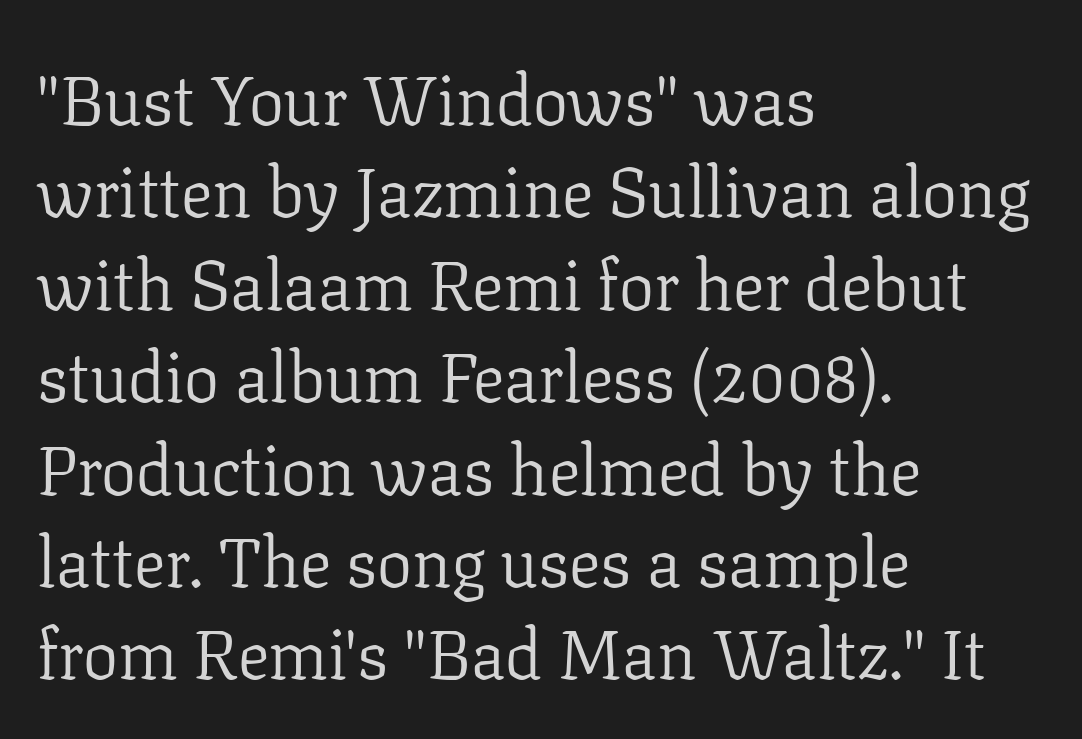
The image shows 70 px light serif type, upright; set left-aligned, normal line spacing (1.32x), normal letter spacing, not underlined; low stroke contrast and a medium x-height.
